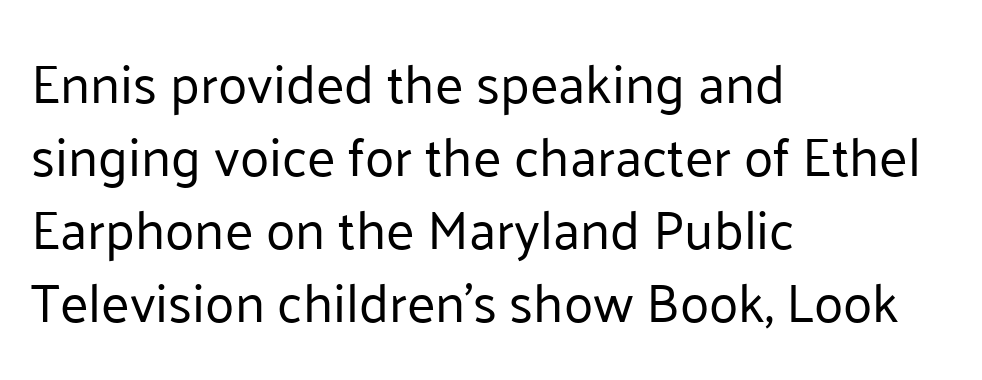
Q: Is the text bold? A: No.
Q: Is the text italic (slanted)? A: No, it is upright.
Q: Is the typeface a serif or a sans-serif typeface? A: Sans-serif.
Q: Is the text underlined? A: No.
Q: How is the paragraph aligned? A: Left-aligned.
Q: Is the spacing between letters normal or unusually wide? A: Normal.
Q: Is the spacing between lines tight, normal or loose? A: Normal.
Q: Width (condensed, normal, or wide)? A: Normal.
Q: Stroke contrast? A: Low.
Q: x-height? A: Medium.
Q: Monospaced? A: No.
